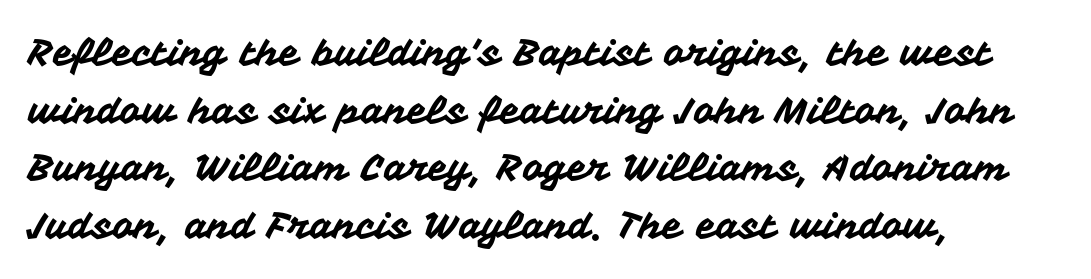
{"serif": "no", "width": "normal", "stroke_contrast": "medium", "x_height": "medium", "monospaced": "no", "underline": "no", "align": "left", "line_spacing": "normal", "line_spacing_ratio": 1.56, "letter_spacing": "normal", "letter_spacing_em": 0.0, "glyph_px": 37}
